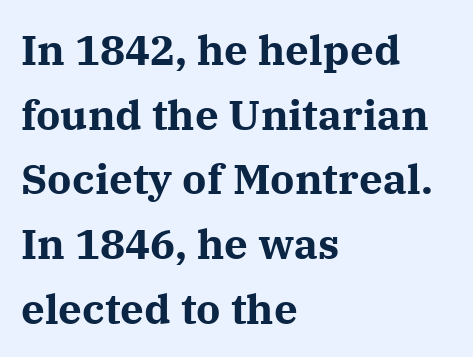
In terms of letterform style, serifs are clearly present. Is the type bold? Yes — the strokes are clearly thick and heavy. Is this a fixed-width face? No — the glyphs have proportional, varying widths. Posture: vertical.
